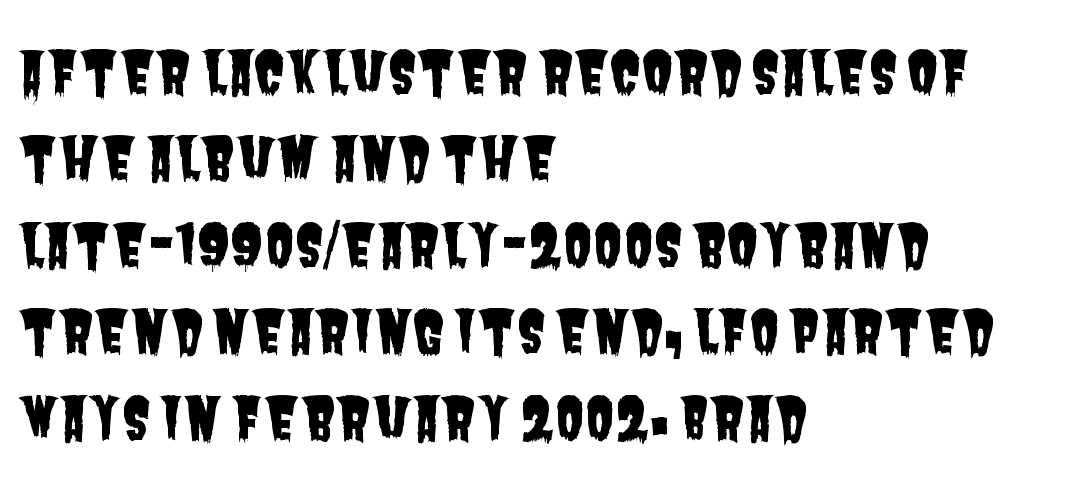
{"serif": "no", "width": "condensed", "stroke_contrast": "low", "x_height": "large", "monospaced": "no", "underline": "no", "align": "left", "line_spacing": "normal", "line_spacing_ratio": 1.49, "letter_spacing": "normal", "letter_spacing_em": 0.0, "glyph_px": 58}
